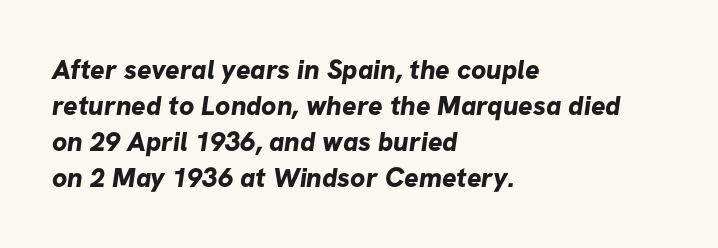
The image shows 27 px bold type; set left-aligned, normal line spacing (1.33x), normal letter spacing, not underlined.
